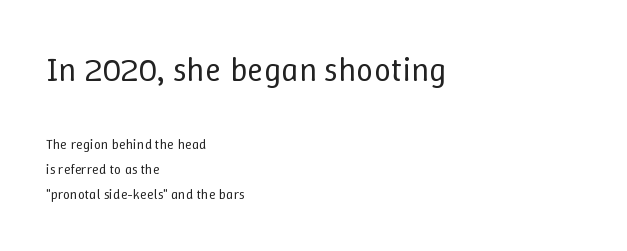
The face looks like a standard text weight, possibly lighter. The paragraph has a hard left edge and a soft right edge. No extra tracking has been applied to these lines. These lines are rendered in a variable-pitch font. This is the regular roman posture of the typeface.
